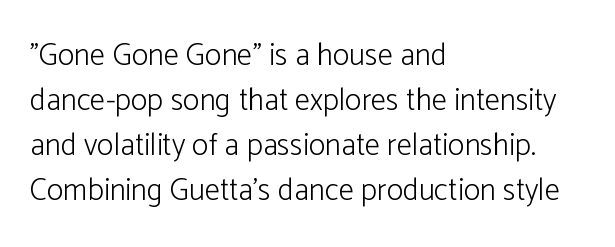
Spacing verdict: proportional, widths tailored to each character. Stroke mass is kept to a normal reading level or below. A typesetter would call this zero additional tracking. Students, observe: this is what conventionally led text looks like.
